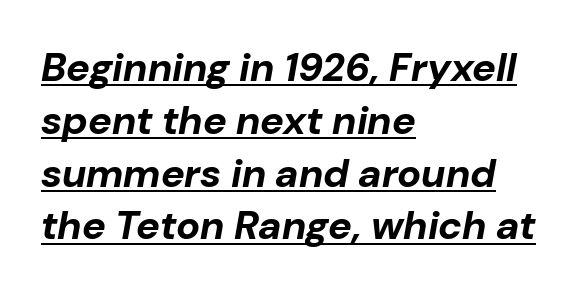
The image shows 40 px bold type, italic (leaning right); set left-aligned, normal line spacing (1.32x), normal letter spacing, underlined; low stroke contrast and a medium x-height.
